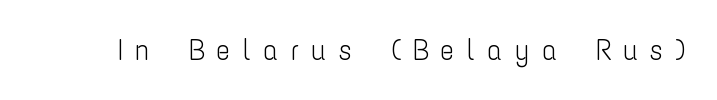
{"serif": "no", "italic": "no", "bold": "no", "weight": "light", "width": "condensed", "stroke_contrast": "low", "x_height": "medium", "monospaced": "no", "underline": "no", "letter_spacing": "wide", "letter_spacing_em": 0.4, "glyph_px": 30}
